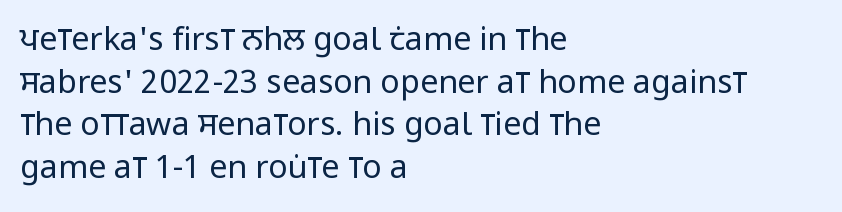
Q: Is the text bold? A: No.
Q: Is the text italic (slanted)? A: No, it is upright.
Q: Is the typeface a serif or a sans-serif typeface? A: Sans-serif.
Q: Is the text underlined? A: No.
Q: How is the paragraph aligned? A: Left-aligned.
Q: Is the spacing between letters normal or unusually wide? A: Normal.
Q: Is the spacing between lines tight, normal or loose? A: Normal.
Q: Width (condensed, normal, or wide)? A: Condensed.
Q: Stroke contrast? A: Low.
Q: x-height? A: Large.
Q: Monospaced? A: No.
